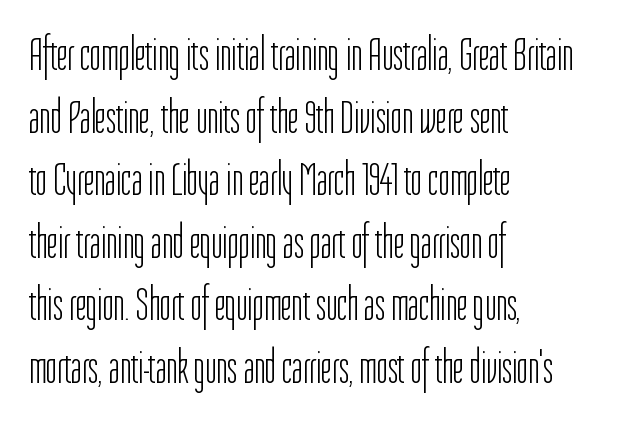
{"serif": "no", "italic": "no", "bold": "no", "weight": "light", "width": "condensed", "stroke_contrast": "low", "x_height": "medium", "monospaced": "no", "underline": "no", "align": "left", "line_spacing": "normal", "line_spacing_ratio": 1.33, "letter_spacing": "normal", "letter_spacing_em": 0.0, "glyph_px": 47}
